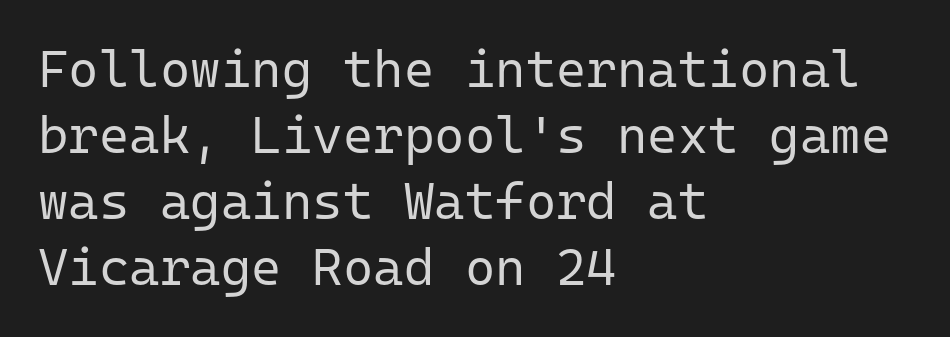
The image shows 52 px regular-weight sans-serif type, upright, monospaced; set left-aligned, normal line spacing (1.27x), normal letter spacing, not underlined; low stroke contrast and a medium x-height.
